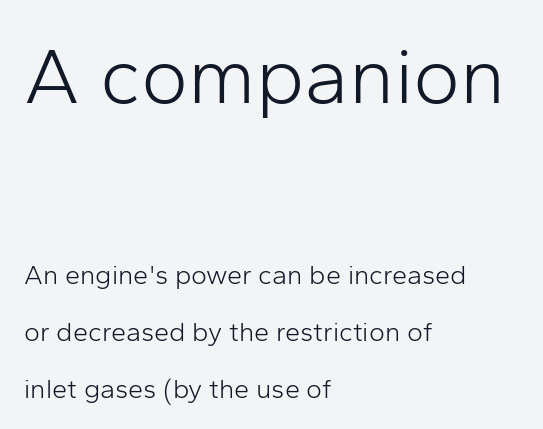
The image shows 80 px light sans-serif type, upright; set left-aligned, loose line spacing (2.11x), normal letter spacing, not underlined; the first (top) block is 2.96x larger; low stroke contrast and a medium x-height.
